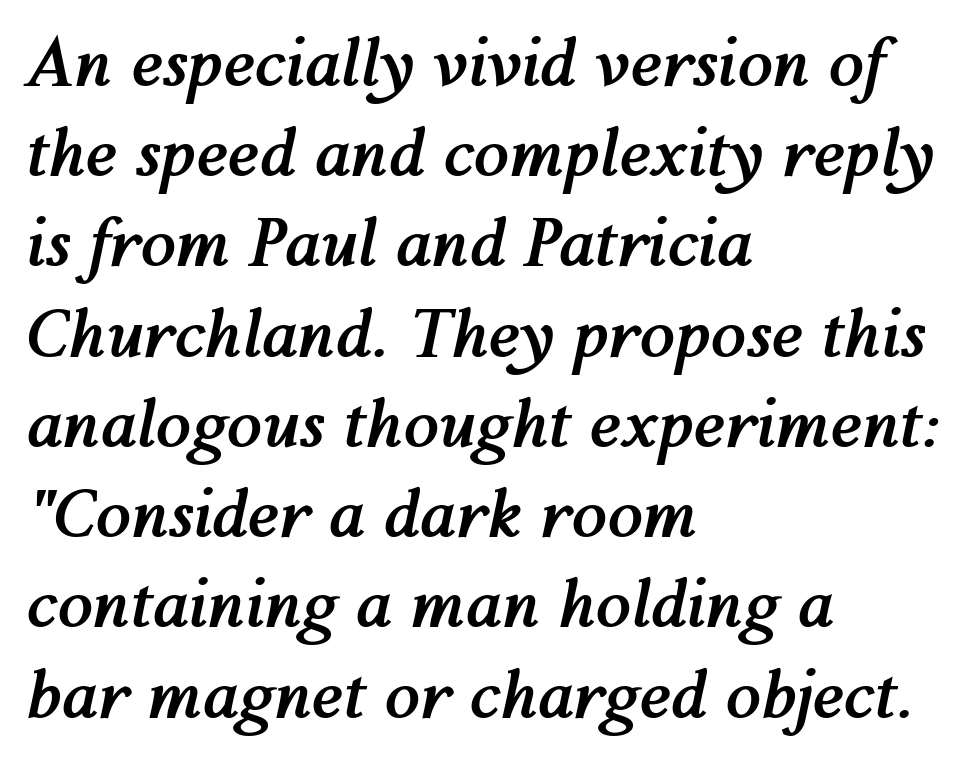
Q: Is the text bold? A: Yes.
Q: Is the text italic (slanted)? A: Yes, it leans right by about 12 degrees.
Q: Is the text underlined? A: No.
Q: How is the paragraph aligned? A: Left-aligned.
Q: Is the spacing between letters normal or unusually wide? A: Normal.
Q: Is the spacing between lines tight, normal or loose? A: Normal.
Q: Width (condensed, normal, or wide)? A: Normal.
Q: Stroke contrast? A: Medium.
Q: x-height? A: Medium.
Q: Monospaced? A: No.
